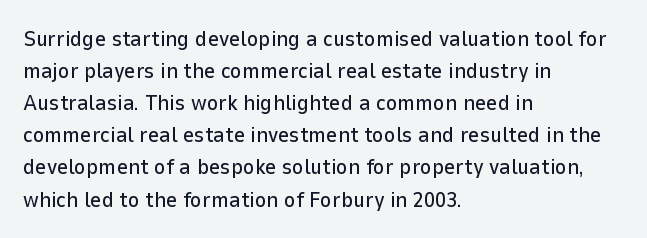
The image shows 22 px text type, upright; set left-aligned, normal line spacing (1.46x), normal letter spacing, not underlined.
